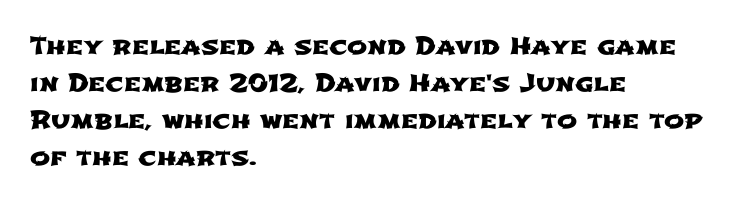
{"underline": "no", "align": "left", "line_spacing": "normal", "line_spacing_ratio": 1.54, "letter_spacing": "normal", "letter_spacing_em": 0.0, "glyph_px": 24}
